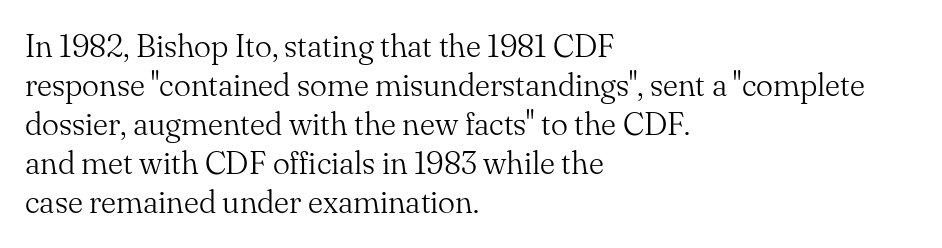
The image shows 32 px light serif type, upright; set left-aligned, line spacing 1.22x, normal letter spacing, not underlined; medium stroke contrast and a small x-height.
